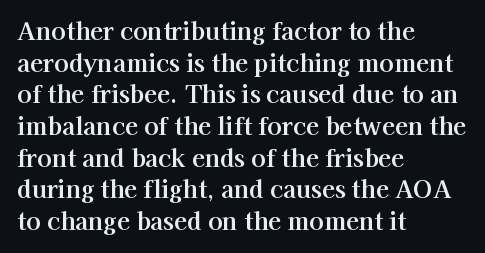
{"italic": "no", "underline": "no", "align": "left", "line_spacing": "normal", "line_spacing_ratio": 1.32, "letter_spacing": "normal", "letter_spacing_em": 0.0, "glyph_px": 24}
